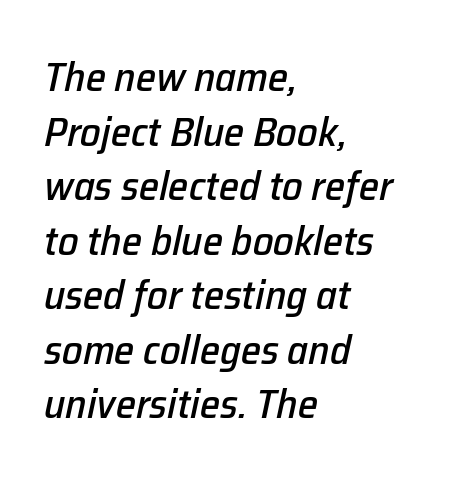
Q: Is the text italic (slanted)? A: Yes, it leans right by about 12 degrees.
Q: Is the text underlined? A: No.
Q: How is the paragraph aligned? A: Left-aligned.
Q: Is the spacing between letters normal or unusually wide? A: Normal.
Q: Is the spacing between lines tight, normal or loose? A: Normal.
Q: Width (condensed, normal, or wide)? A: Normal.
Q: Stroke contrast? A: Low.
Q: x-height? A: Medium.
Q: Monospaced? A: No.
